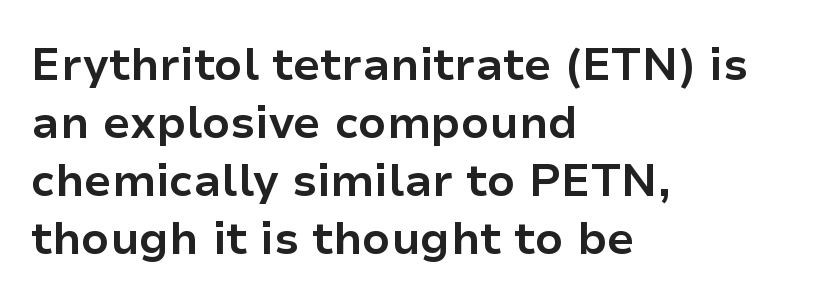
Q: Is the text bold? A: Yes.
Q: Is the text italic (slanted)? A: No, it is upright.
Q: Is the typeface a serif or a sans-serif typeface? A: Sans-serif.
Q: Is the text underlined? A: No.
Q: How is the paragraph aligned? A: Left-aligned.
Q: Is the spacing between letters normal or unusually wide? A: Normal.
Q: Is the spacing between lines tight, normal or loose? A: Normal.
Q: Width (condensed, normal, or wide)? A: Normal.
Q: Stroke contrast? A: Low.
Q: x-height? A: Medium.
Q: Monospaced? A: No.
